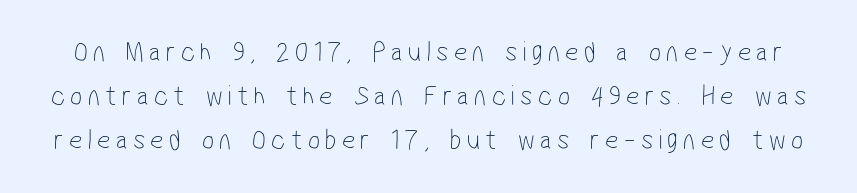
{"serif": "no", "bold": "no", "weight": "thin", "width": "condensed", "stroke_contrast": "low", "x_height": "medium", "monospaced": "no", "underline": "no", "line_spacing": "normal", "line_spacing_ratio": 1.52, "glyph_px": 29}
